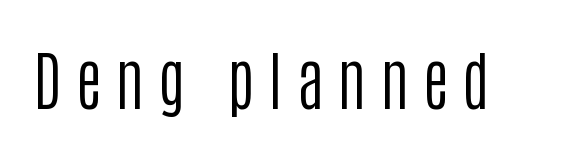
The image shows 65 px regular-weight, condensed sans-serif type, upright; set unusually wide letter spacing (+0.21 em), not underlined; low stroke contrast and a large x-height.
